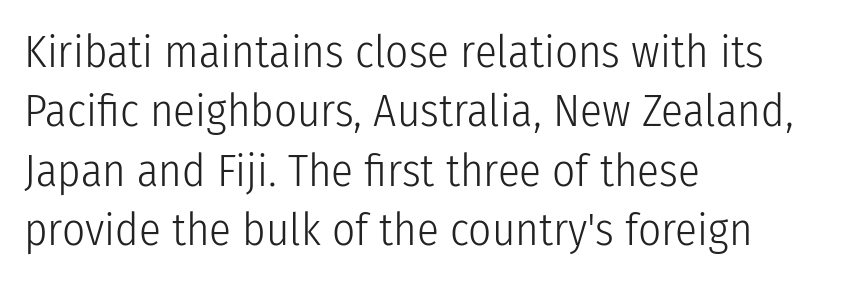
No extra tracking has been applied to these lines. The letters advance in unequal steps, a hallmark of proportional type. Counters stay open thanks to moderate or lighter strokes. When letters stand straight like this, we call the style roman or upright.
